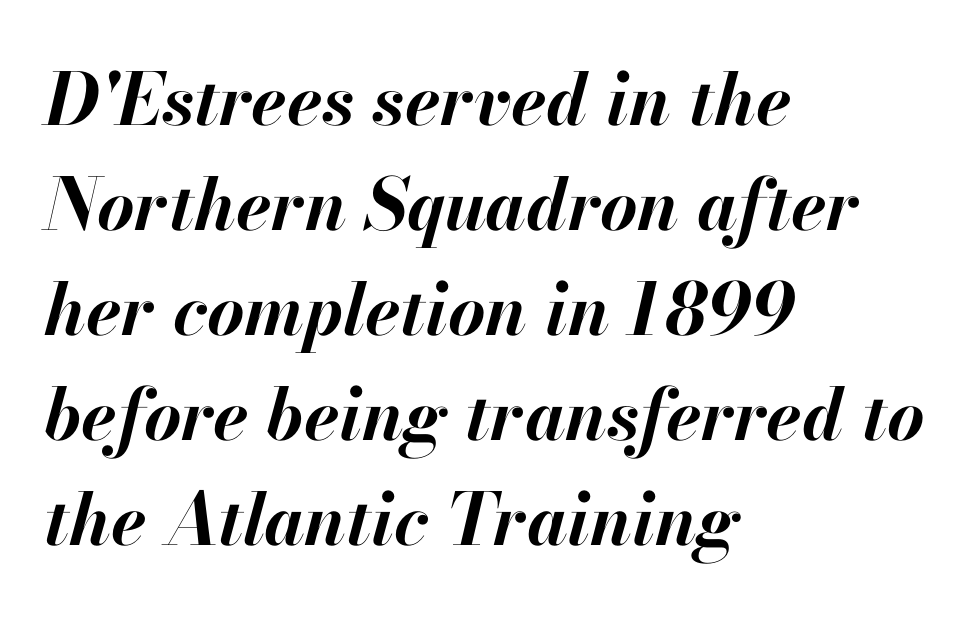
Q: Is the text bold? A: Yes.
Q: Is the text italic (slanted)? A: Yes, it leans right by about 13 degrees.
Q: Is the text underlined? A: No.
Q: How is the paragraph aligned? A: Left-aligned.
Q: Is the spacing between letters normal or unusually wide? A: Normal.
Q: Is the spacing between lines tight, normal or loose? A: Normal.
Q: Width (condensed, normal, or wide)? A: Normal.
Q: Stroke contrast? A: High.
Q: x-height? A: Small.
Q: Monospaced? A: No.
